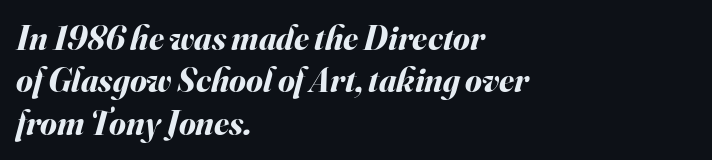
Q: Is the text bold? A: Yes.
Q: Is the text italic (slanted)? A: Yes, it leans right by about 16 degrees.
Q: Is the text underlined? A: No.
Q: How is the paragraph aligned? A: Left-aligned.
Q: Is the spacing between letters normal or unusually wide? A: Normal.
Q: Is the spacing between lines tight, normal or loose? A: Normal.
Q: Width (condensed, normal, or wide)? A: Normal.
Q: Stroke contrast? A: Medium.
Q: x-height? A: Small.
Q: Monospaced? A: No.
